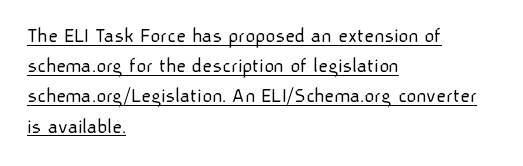
{"italic": "no", "bold": "no", "underline": "yes", "align": "left", "line_spacing": "normal", "line_spacing_ratio": 1.44, "letter_spacing": "normal", "letter_spacing_em": 0.0, "glyph_px": 21}
